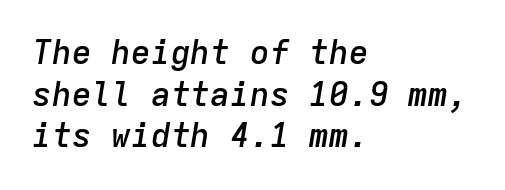
Q: Is the text bold? A: Semi-bold.
Q: Is the text italic (slanted)? A: Yes, it leans right by about 9 degrees.
Q: Is the text underlined? A: No.
Q: How is the paragraph aligned? A: Left-aligned.
Q: Is the spacing between letters normal or unusually wide? A: Normal.
Q: Is the spacing between lines tight, normal or loose? A: Normal.
Q: Width (condensed, normal, or wide)? A: Normal.
Q: Stroke contrast? A: Low.
Q: x-height? A: Medium.
Q: Monospaced? A: Yes.
